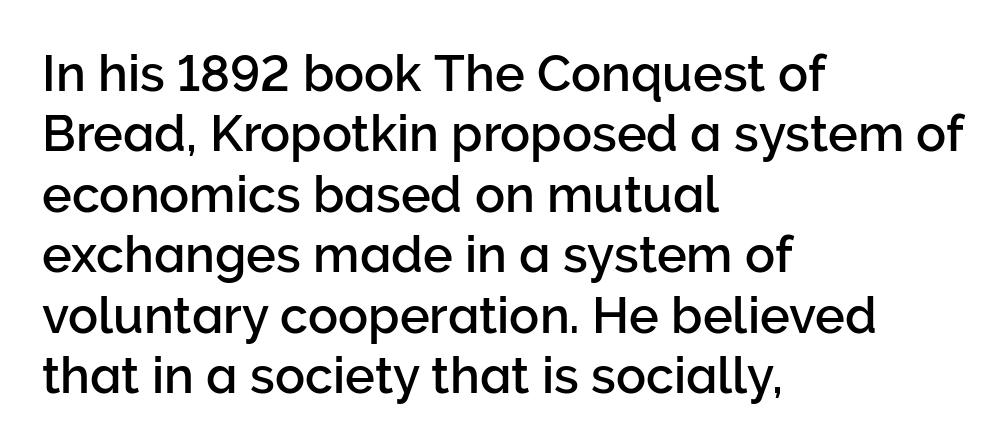
{"serif": "no", "italic": "no", "width": "normal", "stroke_contrast": "low", "x_height": "medium", "monospaced": "no", "underline": "no", "align": "left", "line_spacing_ratio": 1.21, "letter_spacing": "normal", "letter_spacing_em": 0.0, "glyph_px": 50}
